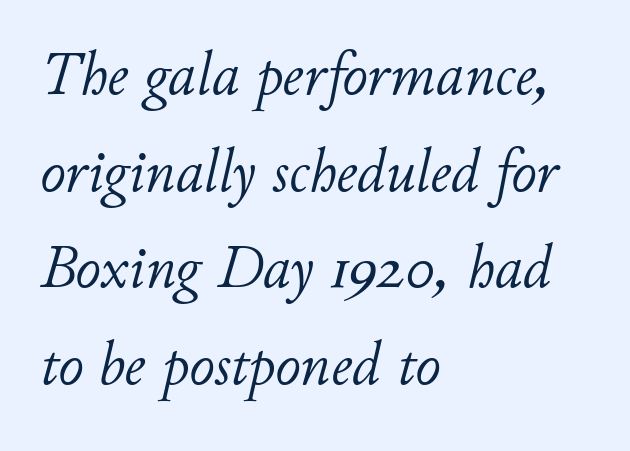
{"italic": "yes", "lean": "right", "slant_degrees": 11, "bold": "no", "weight": "light", "width": "normal", "stroke_contrast": "low", "x_height": "small", "monospaced": "no", "underline": "no", "align": "left", "line_spacing": "normal", "line_spacing_ratio": 1.56, "letter_spacing": "normal", "letter_spacing_em": 0.0, "glyph_px": 62}
